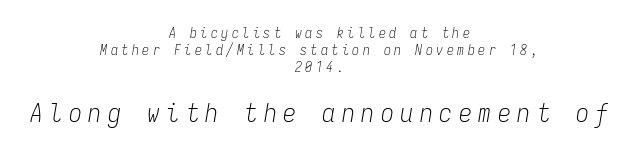
Compared with a flush-left layout, this one balances lines on the center instead. The words here are not underlined. How are the letters spaced? Widely, with obvious added tracking. Look at the glyph heights: the lower group is clearly the bigger setting.
